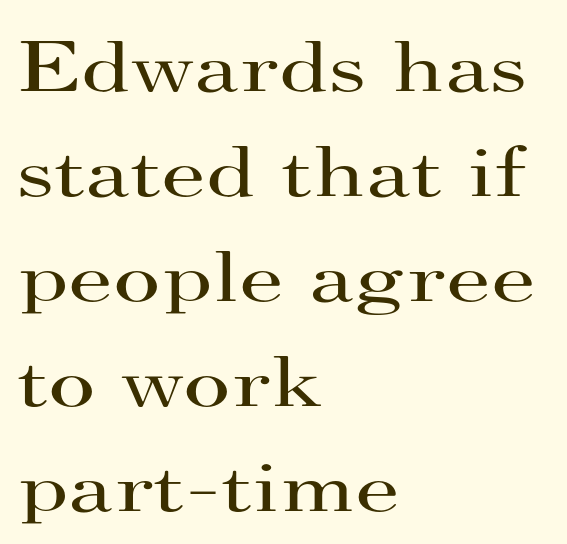
Q: Is the text bold? A: No.
Q: Is the text italic (slanted)? A: No, it is upright.
Q: Is the typeface a serif or a sans-serif typeface? A: Serif.
Q: Is the text underlined? A: No.
Q: How is the paragraph aligned? A: Left-aligned.
Q: Is the spacing between letters normal or unusually wide? A: Normal.
Q: Is the spacing between lines tight, normal or loose? A: Normal.
Q: Width (condensed, normal, or wide)? A: Wide.
Q: Stroke contrast? A: High.
Q: x-height? A: Small.
Q: Monospaced? A: No.
